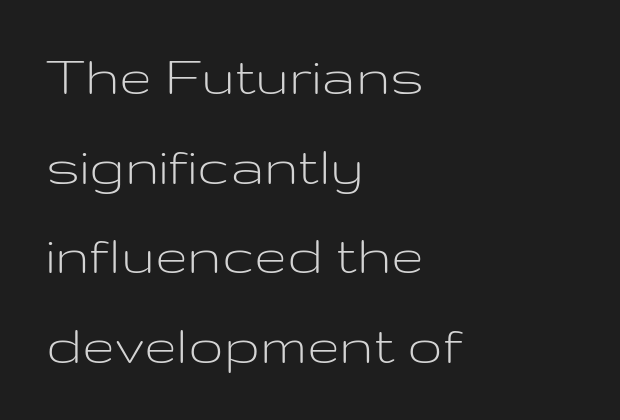
{"serif": "no", "italic": "no", "bold": "no", "weight": "light", "width": "wide", "stroke_contrast": "low", "x_height": "medium", "monospaced": "no", "underline": "no", "align": "left", "line_spacing": "normal", "line_spacing_ratio": 1.52, "letter_spacing": "normal", "letter_spacing_em": 0.0, "glyph_px": 59}
